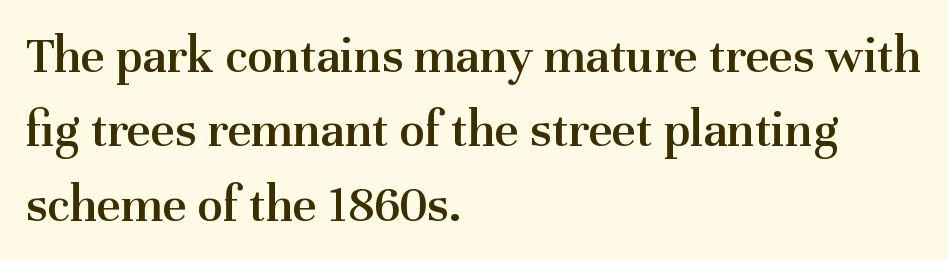
The leading is moderate, giving the passage an even texture. A typesetter would call this proportional, since set widths differ per character. The baseline area is clear. How are the letters spaced? Ordinarily, with no added tracking.
